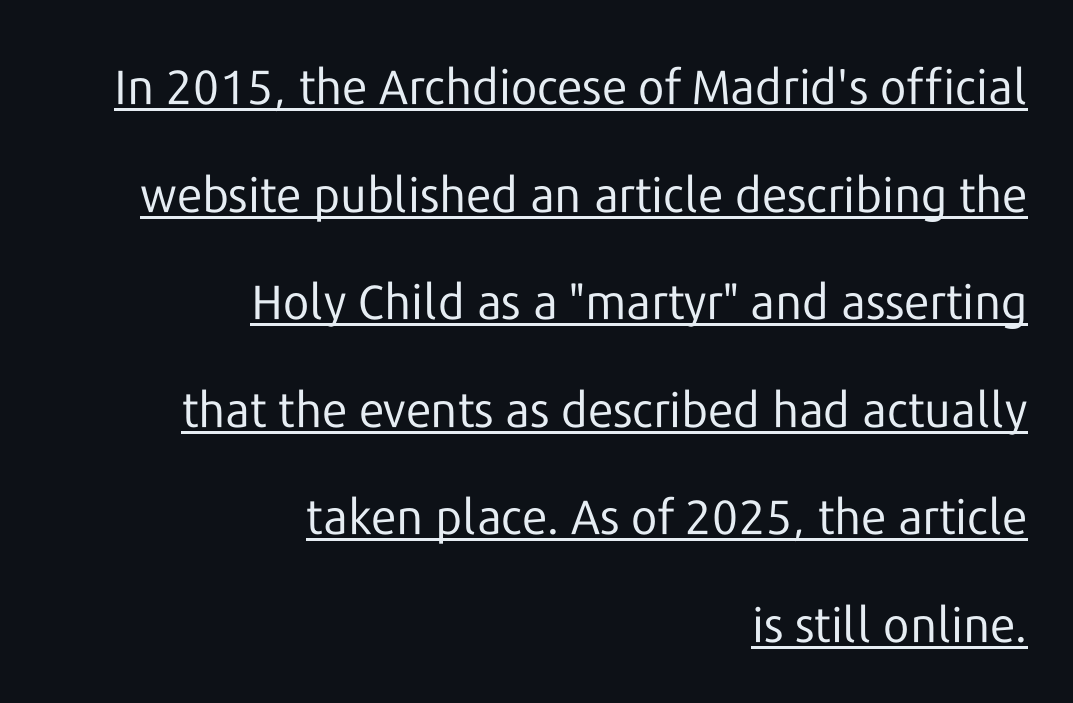
{"serif": "no", "italic": "no", "bold": "no", "weight": "regular", "width": "normal", "stroke_contrast": "low", "x_height": "medium", "monospaced": "no", "underline": "yes", "align": "right", "line_spacing": "loose", "line_spacing_ratio": 2.24, "letter_spacing": "normal", "letter_spacing_em": 0.0, "glyph_px": 48}
